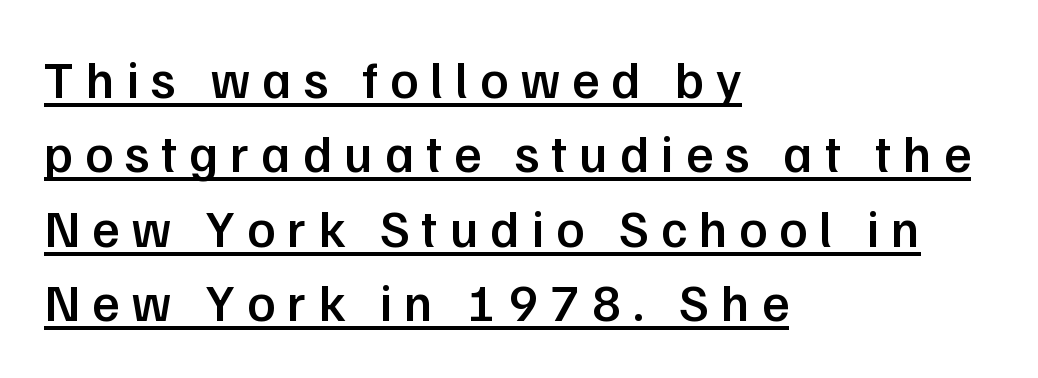
The image shows 52 px semibold sans-serif type, upright; set left-aligned, normal line spacing (1.43x), unusually wide letter spacing (+0.23 em), underlined; low stroke contrast and a medium x-height.
